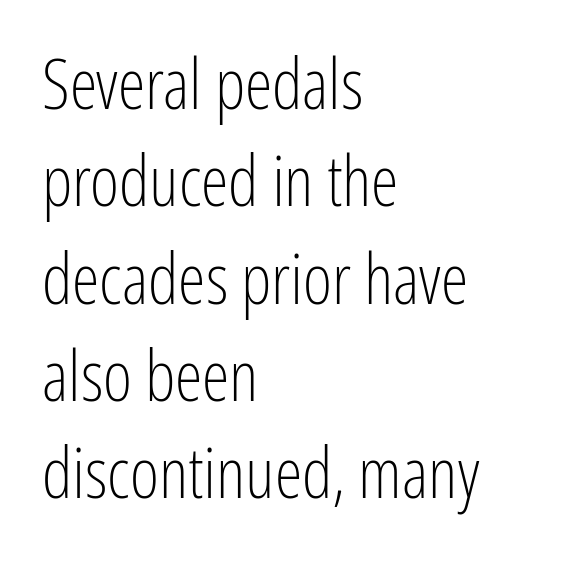
The image shows 70 px light, condensed sans-serif type, upright; set left-aligned, normal line spacing (1.39x), normal letter spacing, not underlined; low stroke contrast and a medium x-height.
